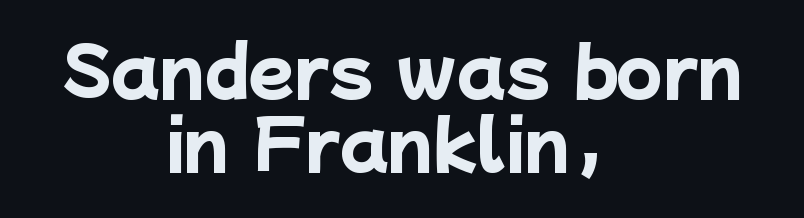
The image shows 67 px heavy sans-serif type; set centered, tight line spacing (1.09x), normal letter spacing, not underlined; low stroke contrast and a medium x-height.
